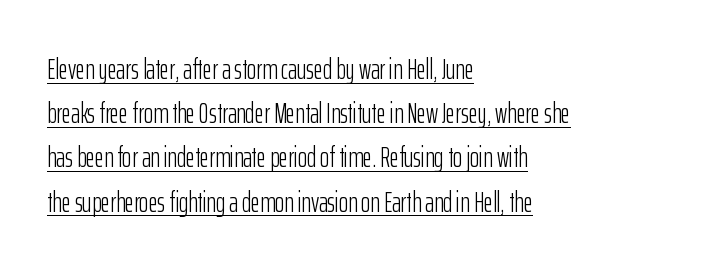
Q: Is the text bold? A: No.
Q: Is the text italic (slanted)? A: No, it is upright.
Q: Is the typeface a serif or a sans-serif typeface? A: Sans-serif.
Q: Is the text underlined? A: Yes.
Q: How is the paragraph aligned? A: Left-aligned.
Q: Is the spacing between letters normal or unusually wide? A: Normal.
Q: Is the spacing between lines tight, normal or loose? A: Normal.
Q: Width (condensed, normal, or wide)? A: Condensed.
Q: Stroke contrast? A: Low.
Q: x-height? A: Medium.
Q: Monospaced? A: No.
